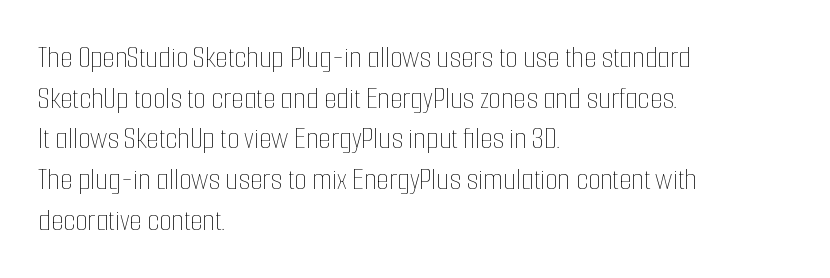
Is this a fixed-width face? No — the glyphs have proportional, varying widths. How are the letters spaced? Ordinarily, with no added tracking. These lines sit exactly where default settings would place them. A light-to-regular cut is what we see here.
